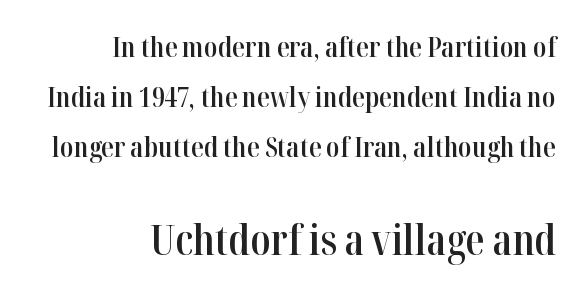
The image shows 42 px semibold, condensed serif type, upright; set right-aligned, line spacing 1.78x, normal letter spacing, not underlined; the second (bottom) block is 1.5x larger; high stroke contrast and a medium x-height.
